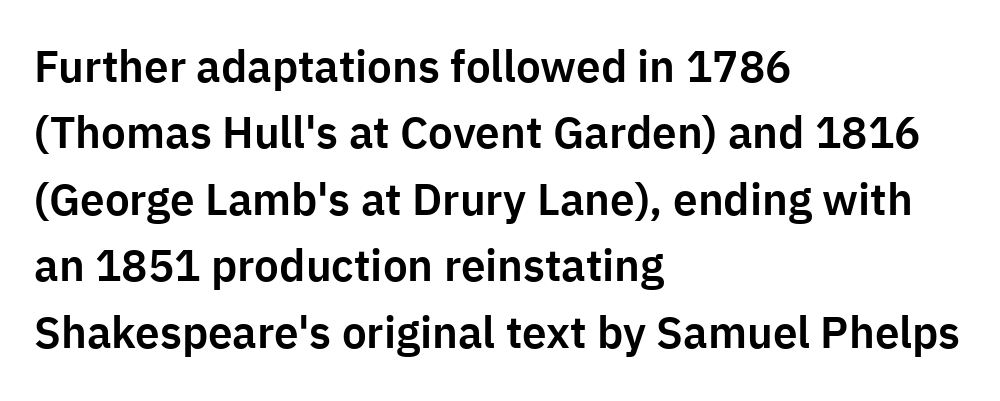
The image shows 44 px sans-serif type, upright; set left-aligned, normal line spacing (1.51x), normal letter spacing, not underlined; low stroke contrast and a medium x-height.
